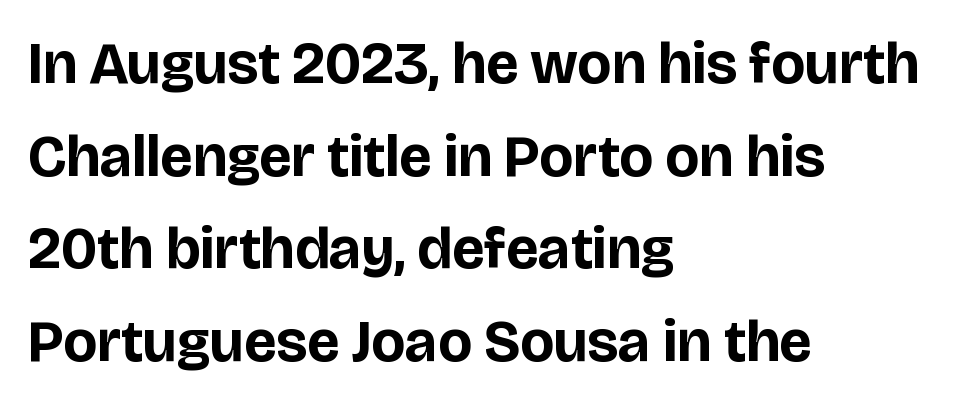
The image shows 59 px bold sans-serif type, upright; set left-aligned, normal line spacing (1.57x), normal letter spacing, not underlined; low stroke contrast and a large x-height.
